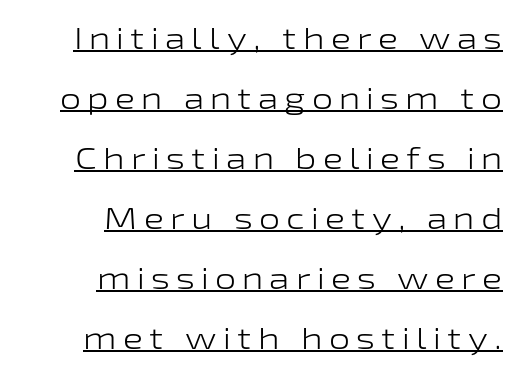
{"serif": "no", "italic": "no", "bold": "no", "weight": "light", "width": "wide", "stroke_contrast": "low", "x_height": "medium", "monospaced": "no", "underline": "yes", "align": "right", "line_spacing": "loose", "line_spacing_ratio": 2.0, "letter_spacing": "wide", "letter_spacing_em": 0.21, "glyph_px": 30}
